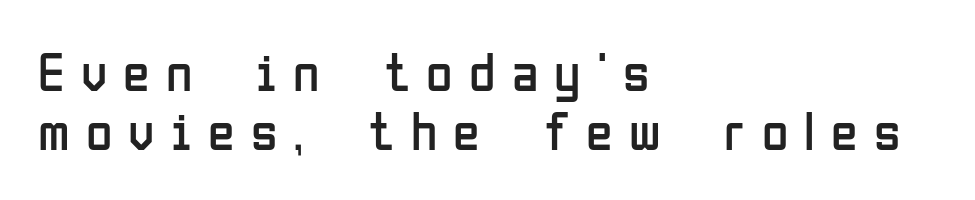
{"serif": "no", "italic": "no", "bold": "no", "weight": "regular", "width": "condensed", "stroke_contrast": "low", "x_height": "medium", "monospaced": "no", "underline": "no", "align": "left", "line_spacing": "tight", "line_spacing_ratio": 1.1, "letter_spacing": "wide", "letter_spacing_em": 0.3, "glyph_px": 54}
